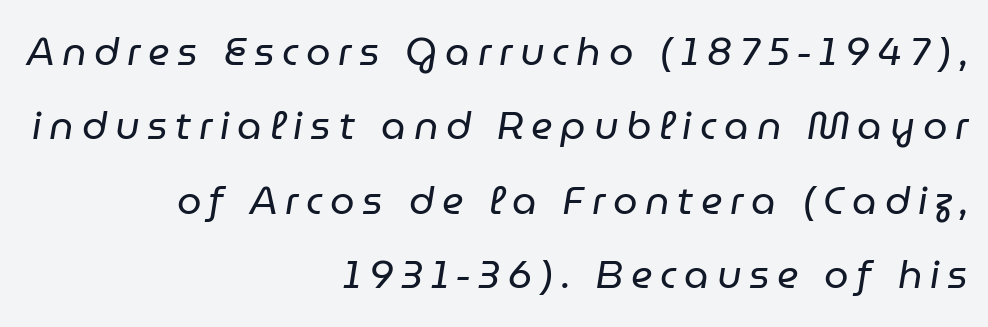
{"italic": "yes", "lean": "right", "slant_degrees": 9, "bold": "no", "weight": "regular", "width": "normal", "stroke_contrast": "low", "x_height": "medium", "monospaced": "no", "underline": "no", "align": "right", "line_spacing": "loose", "line_spacing_ratio": 1.91, "letter_spacing": "wide", "letter_spacing_em": 0.2, "glyph_px": 39}
